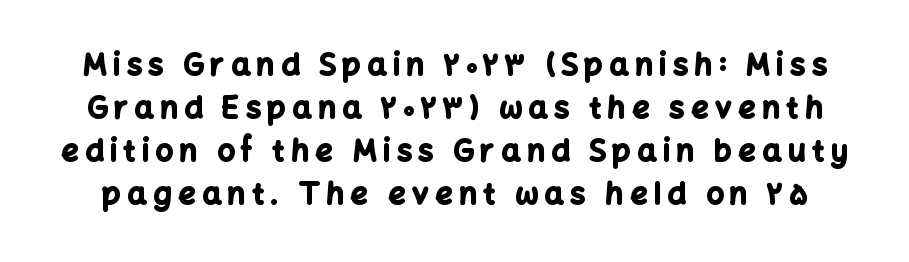
The gap between lines stays unmarked. Rows of type keep a routine distance in the vertical direction. Upright lettering throughout. Character widths vary here, with narrow letters taking less room than wide ones. Examine the stroke ends and you'll find no serifs. A dark, heavy texture on the line: the type is bold.
